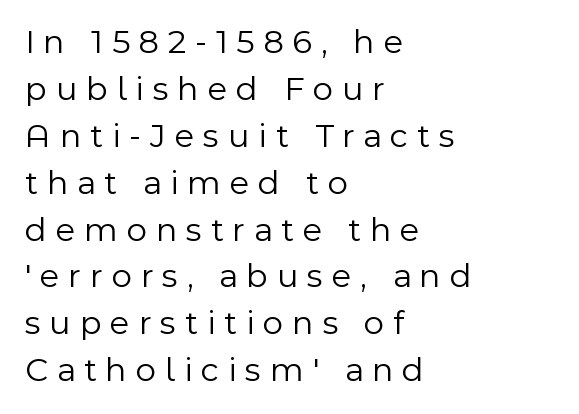
Q: Is the text bold? A: No.
Q: Is the text italic (slanted)? A: No, it is upright.
Q: Is the typeface a serif or a sans-serif typeface? A: Sans-serif.
Q: Is the text underlined? A: No.
Q: How is the paragraph aligned? A: Left-aligned.
Q: Is the spacing between letters normal or unusually wide? A: Unusually wide.
Q: Is the spacing between lines tight, normal or loose? A: Normal.
Q: Width (condensed, normal, or wide)? A: Normal.
Q: x-height? A: Medium.
Q: Monospaced? A: No.
